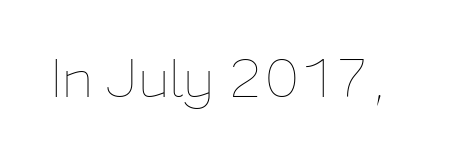
Q: Is the text bold? A: No.
Q: Is the text italic (slanted)? A: No, it is upright.
Q: Is the text underlined? A: No.
Q: Is the spacing between letters normal or unusually wide? A: Normal.
Q: Width (condensed, normal, or wide)? A: Normal.
Q: Stroke contrast? A: Low.
Q: x-height? A: Medium.
Q: Monospaced? A: No.
